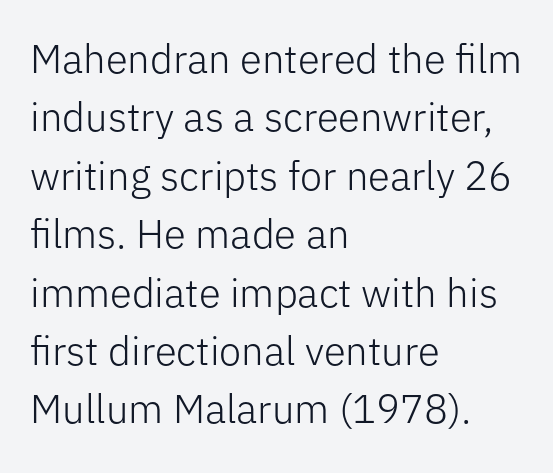
{"serif": "no", "italic": "no", "bold": "no", "weight": "light", "width": "normal", "stroke_contrast": "low", "x_height": "medium", "monospaced": "no", "underline": "no", "align": "left", "line_spacing": "normal", "line_spacing_ratio": 1.46, "letter_spacing": "normal", "letter_spacing_em": 0.0, "glyph_px": 40}
